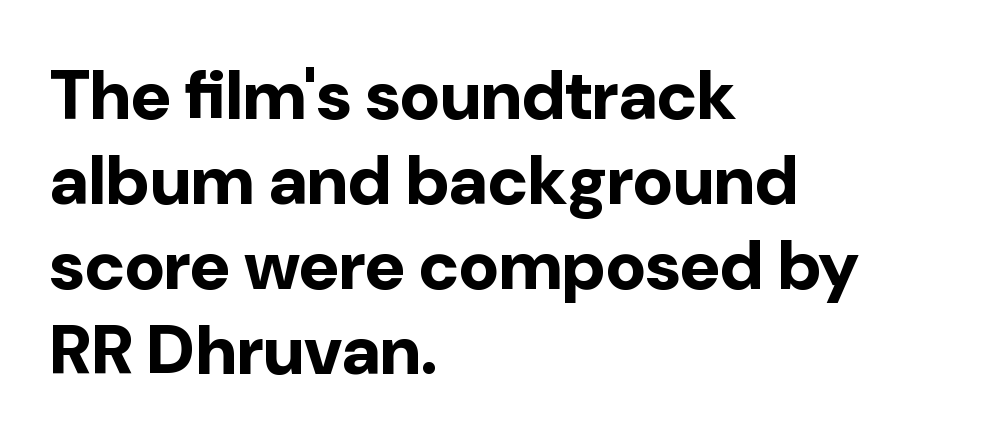
Q: Is the text bold? A: Yes.
Q: Is the text italic (slanted)? A: No, it is upright.
Q: Is the typeface a serif or a sans-serif typeface? A: Sans-serif.
Q: Is the text underlined? A: No.
Q: How is the paragraph aligned? A: Left-aligned.
Q: Is the spacing between letters normal or unusually wide? A: Normal.
Q: Width (condensed, normal, or wide)? A: Normal.
Q: Stroke contrast? A: Low.
Q: x-height? A: Medium.
Q: Monospaced? A: No.
